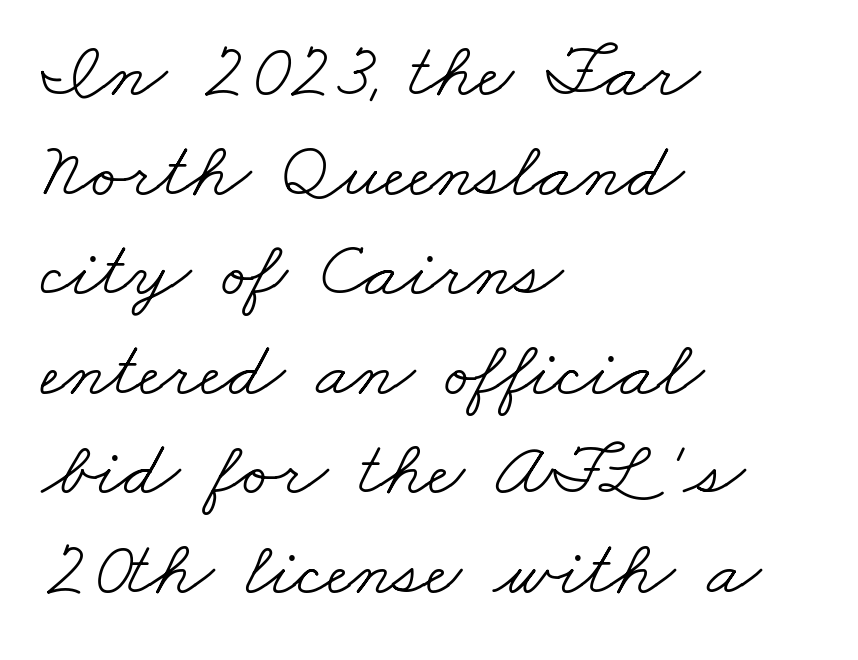
Stems and bowls with no extra thickness — not bold. A bare baseline throughout the passage. I'd call this a serif setting — the letters wear small feet. Horizontally, the lines are justified to the leading edge only.
